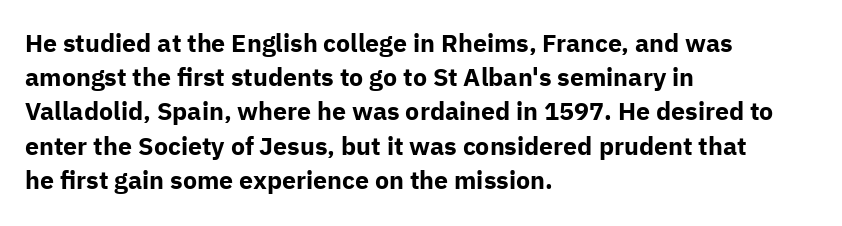
{"italic": "no", "bold": "yes", "underline": "no", "align": "left", "line_spacing": "normal", "line_spacing_ratio": 1.37, "letter_spacing": "normal", "letter_spacing_em": 0.0, "glyph_px": 25}
